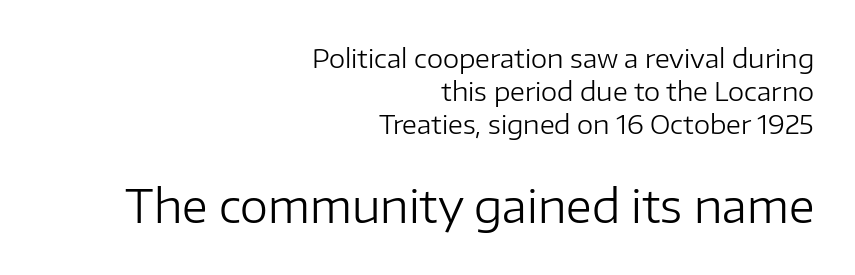
Do the characters align in a grid? No, the font is proportional. The later block is typeset at a bigger size than the earlier block. Caption: face not bold, strokes unweighted. These lines are composed in type without serifs. The typesetter chose a ragged-left arrangement here. Observe the ordinary spacing: letters are neighbours, not strangers.
